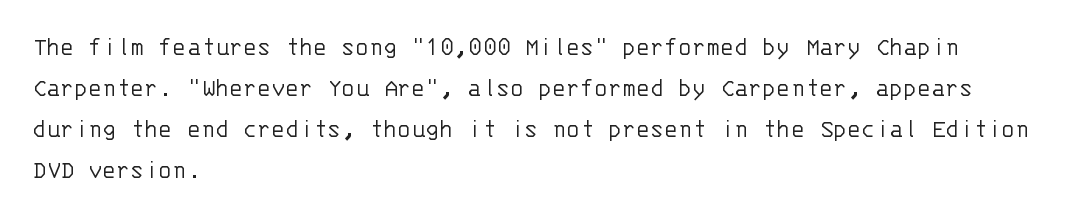
The image shows 26 px text type, upright; set left-aligned, normal line spacing (1.58x), normal letter spacing, not underlined.
